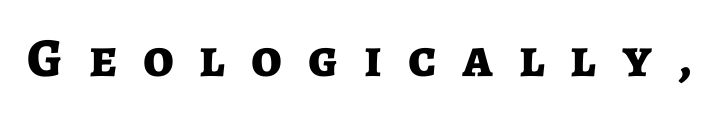
The image shows 55 px bold sans-serif type, upright; set unusually wide letter spacing (+0.47 em), not underlined; low stroke contrast and a medium x-height.
